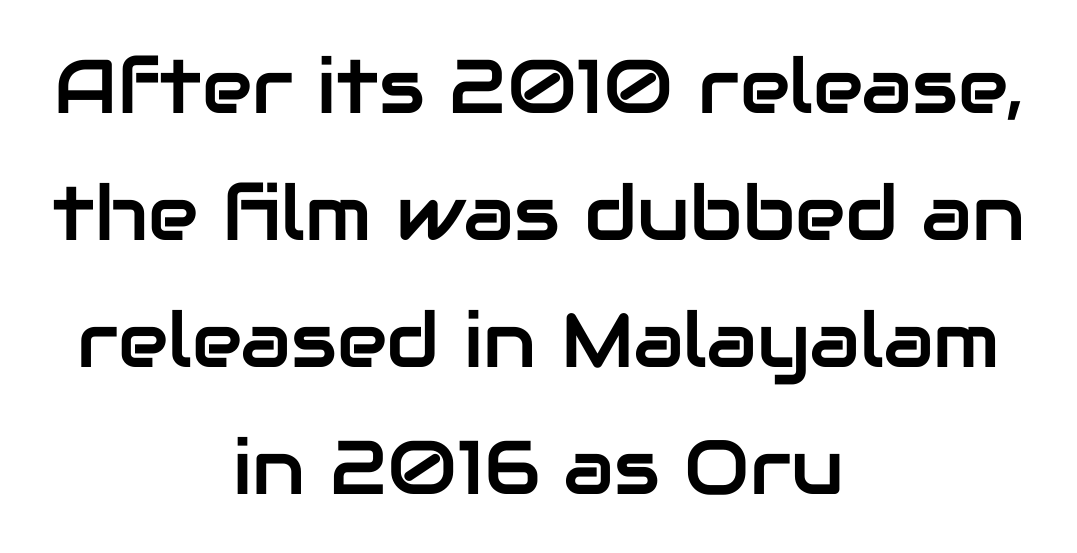
The image shows 76 px sans-serif type, upright; set centered, normal line spacing (1.67x), normal letter spacing, not underlined; low stroke contrast and a medium x-height.
